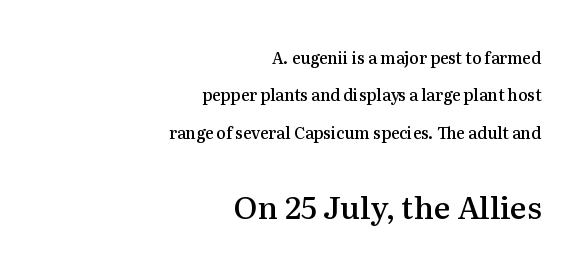
The image shows 31 px semibold serif type, upright; set right-aligned, loose line spacing (2.33x), normal letter spacing, not underlined; the second (bottom) block is 1.94x larger; medium stroke contrast and a medium x-height.
